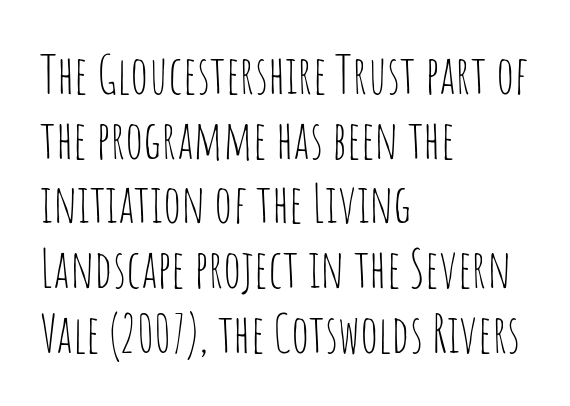
The image shows 53 px thin, condensed sans-serif type, upright; set left-aligned, line spacing 1.22x, normal letter spacing, not underlined; low stroke contrast and a large x-height.
